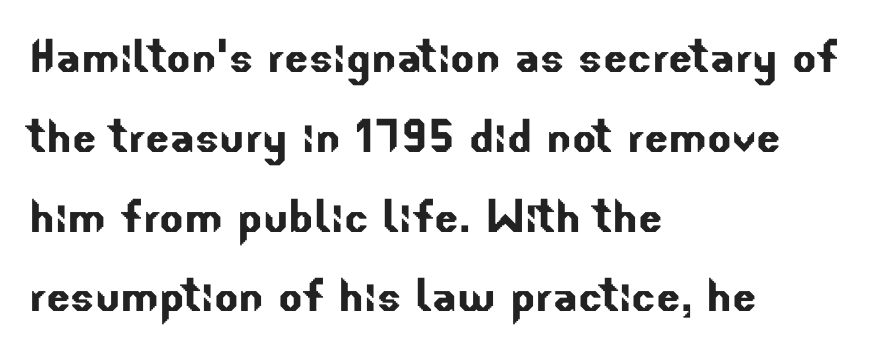
{"serif": "no", "width": "normal", "stroke_contrast": "low", "x_height": "small", "monospaced": "no", "underline": "no", "align": "left", "line_spacing": "normal", "line_spacing_ratio": 1.4, "letter_spacing": "normal", "letter_spacing_em": 0.0, "glyph_px": 57}
